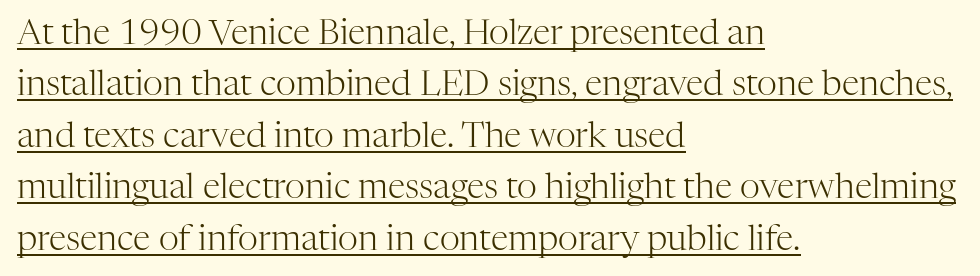
Line starts are locked; line ends wander. These glyphs show unthickened strokes, regular width or finer. This sample keeps an unexceptional amount of space between lines. The letters stand straight up with perfectly vertical stems.
